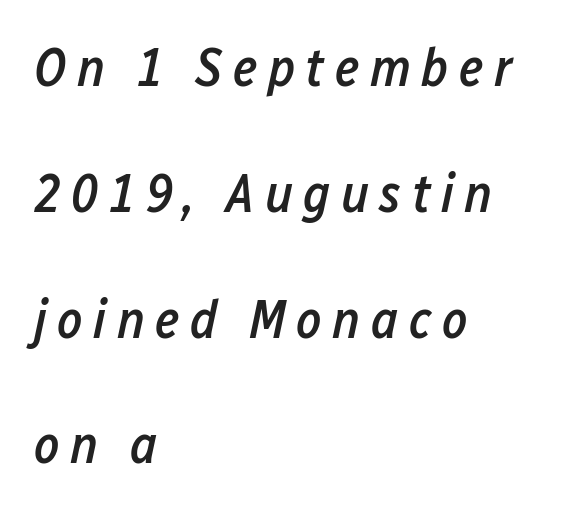
{"italic": "yes", "lean": "right", "slant_degrees": 12, "bold": "semi", "weight": "semibold", "width": "condensed", "stroke_contrast": "low", "x_height": "medium", "monospaced": "no", "underline": "no", "align": "left", "line_spacing": "loose", "line_spacing_ratio": 2.33, "glyph_px": 54}
